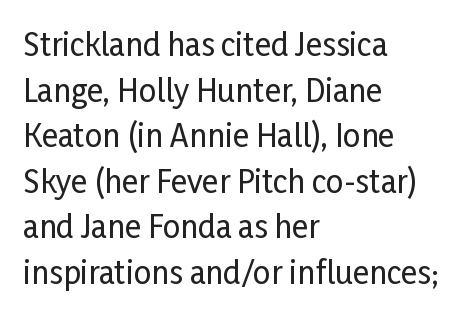
{"serif": "no", "italic": "no", "width": "condensed", "stroke_contrast": "low", "x_height": "medium", "monospaced": "no", "underline": "no", "align": "left", "line_spacing": "normal", "line_spacing_ratio": 1.47, "letter_spacing": "normal", "letter_spacing_em": 0.0, "glyph_px": 31}
